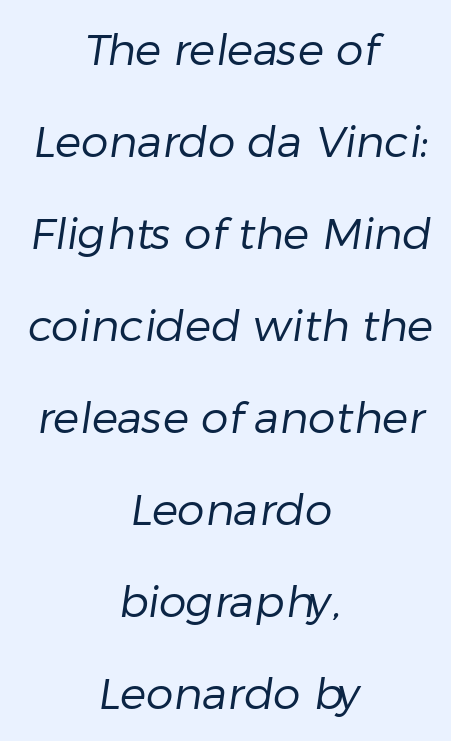
The weight tops out at a normal text grade. A typesetter would call this proportional, since set widths differ per character. Bare-footed words on every line. Glyph-to-glyph distance matches everyday printed text.
